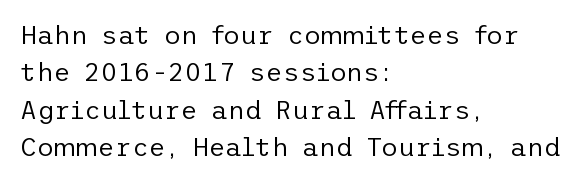
{"italic": "no", "bold": "no", "underline": "no", "align": "left", "line_spacing": "normal", "line_spacing_ratio": 1.44, "letter_spacing": "normal", "letter_spacing_em": 0.0, "glyph_px": 26}
